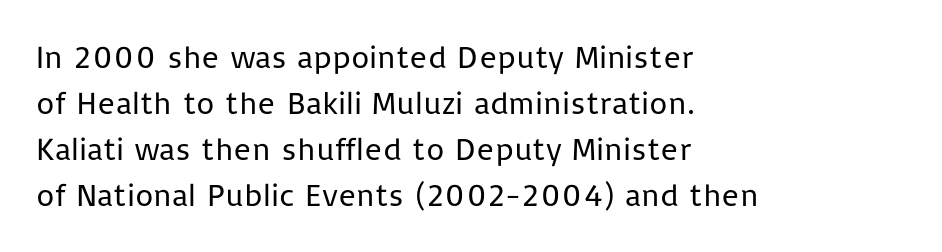
The font family rendered here belongs to the sans-serif group. Note the varied advance widths — an 'i' is clearly narrower than an 'm'. Bare-footed words on every line. The horizontal fit of the characters is conventional and even.
